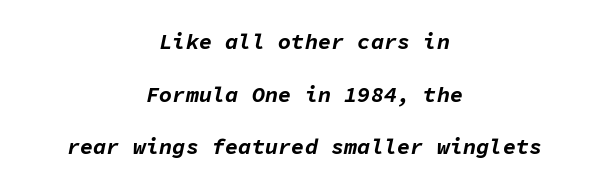
{"italic": "yes", "lean": "right", "slant_degrees": 11, "bold": "yes", "underline": "no", "align": "center", "line_spacing": "loose", "line_spacing_ratio": 2.39, "letter_spacing": "normal", "letter_spacing_em": 0.0, "glyph_px": 22}
